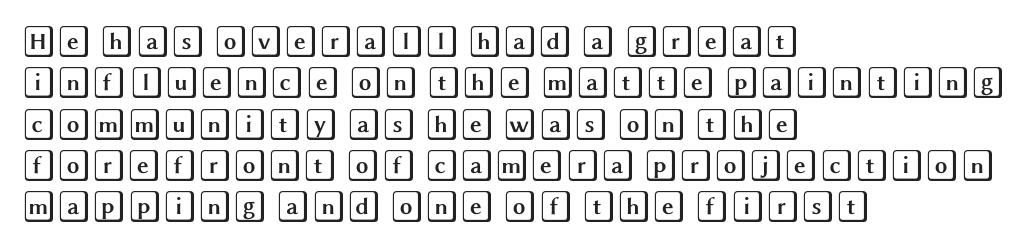
{"italic": "no", "width": "wide", "x_height": "large", "underline": "no", "align": "left", "line_spacing": "normal", "line_spacing_ratio": 1.29, "letter_spacing": "normal", "letter_spacing_em": 0.0, "glyph_px": 32}
